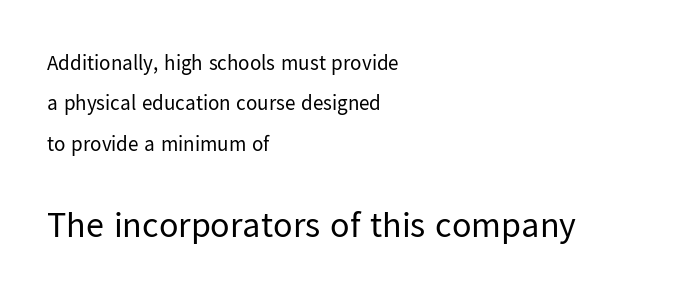
The space beneath each line is pristine and unruled. You can tell from the bare stems that sans-serif type was used. Caption: upper text group reduced, lower text group enlarged. If you measured baseline to baseline, you'd find a long distance.
